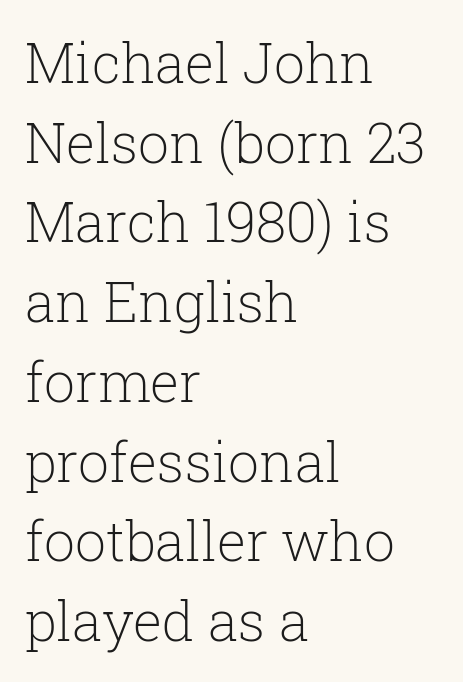
{"serif": "yes", "italic": "no", "bold": "no", "weight": "light", "width": "normal", "stroke_contrast": "low", "x_height": "medium", "monospaced": "no", "underline": "no", "align": "left", "line_spacing": "normal", "line_spacing_ratio": 1.45, "letter_spacing": "normal", "letter_spacing_em": 0.0, "glyph_px": 55}
